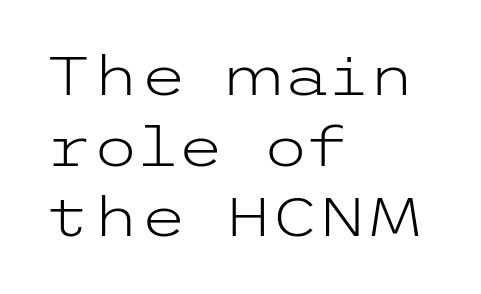
The image shows 54 px light, wide sans-serif type, upright; set left-aligned, normal line spacing (1.31x), normal letter spacing, not underlined; low stroke contrast and a medium x-height.
